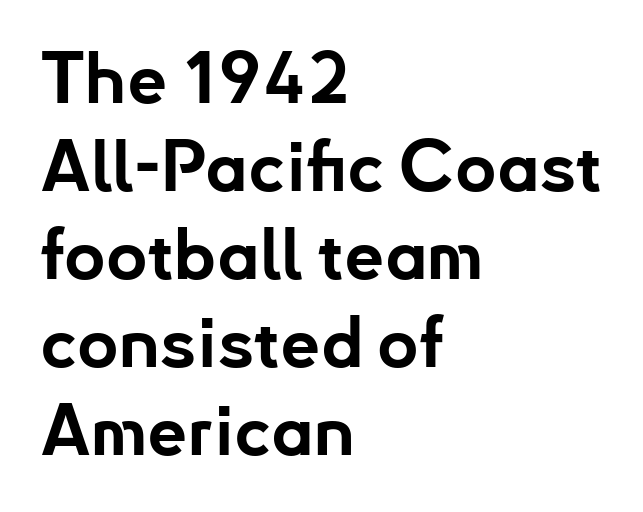
The image shows 71 px bold sans-serif type, upright; set left-aligned, line spacing 1.24x, normal letter spacing, not underlined; low stroke contrast and a small x-height.
